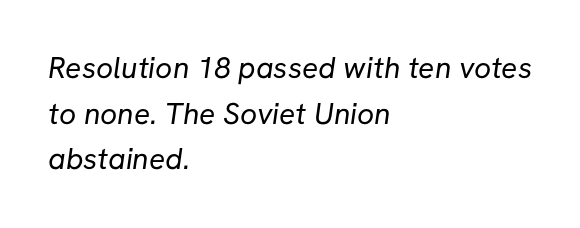
Q: Is the text bold? A: No.
Q: Is the typeface a serif or a sans-serif typeface? A: Sans-serif.
Q: Is the text underlined? A: No.
Q: How is the paragraph aligned? A: Left-aligned.
Q: Is the spacing between letters normal or unusually wide? A: Normal.
Q: Is the spacing between lines tight, normal or loose? A: Normal.
Q: Width (condensed, normal, or wide)? A: Normal.
Q: Stroke contrast? A: Low.
Q: x-height? A: Medium.
Q: Monospaced? A: No.
